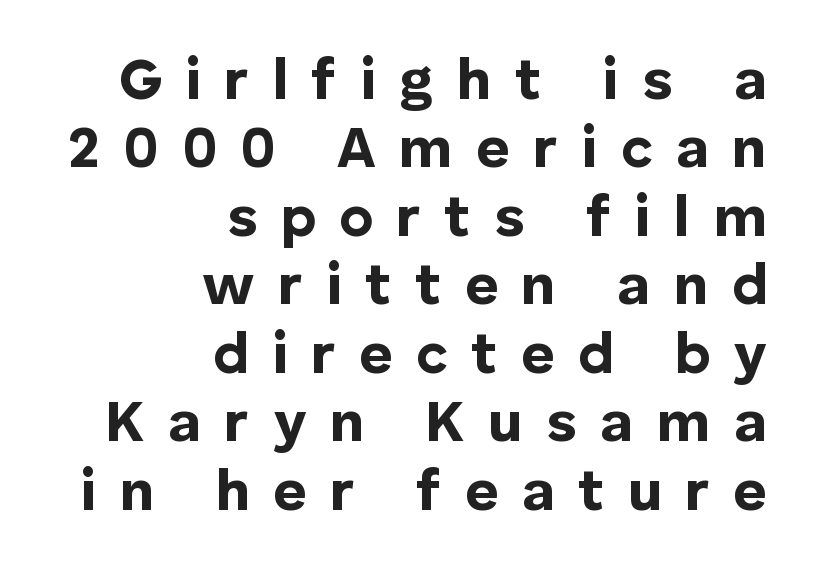
The image shows 58 px bold sans-serif type, upright; set right-aligned, line spacing 1.18x, unusually wide letter spacing (+0.4 em), not underlined; low stroke contrast and a medium x-height.
